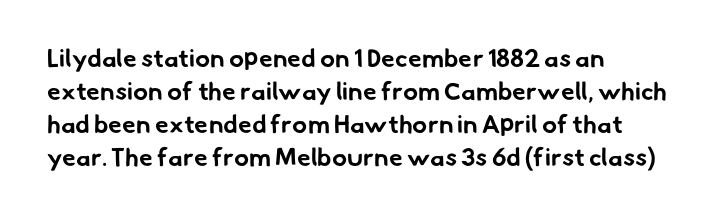
Q: Is the text bold? A: Yes.
Q: Is the text underlined? A: No.
Q: How is the paragraph aligned? A: Left-aligned.
Q: Is the spacing between letters normal or unusually wide? A: Normal.
Q: Is the spacing between lines tight, normal or loose? A: Normal.
